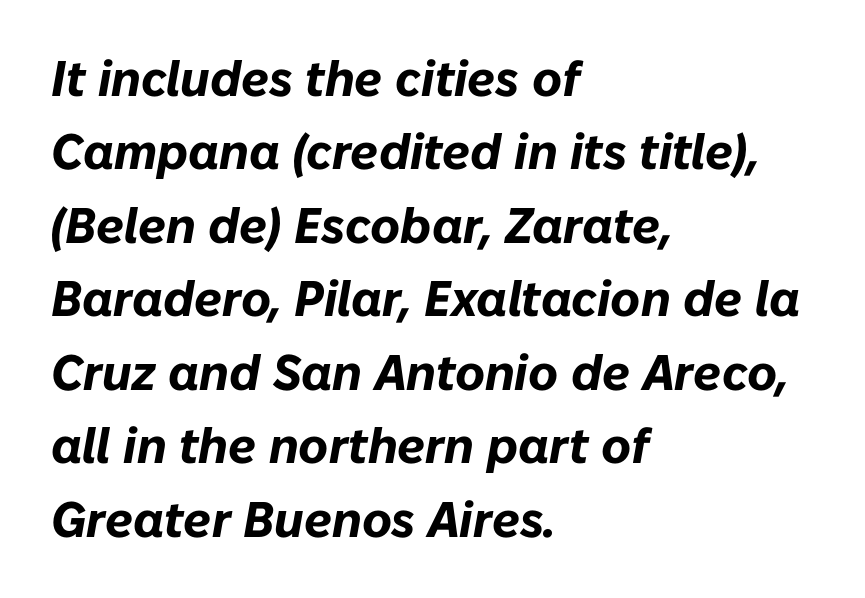
The ragged edge is on the right, which tells us the setting is flush left. A dark, heavy texture on the line: the type is bold. Nobody touched the tracking dial on this one. Unmarked baselines from the first word to the last.
